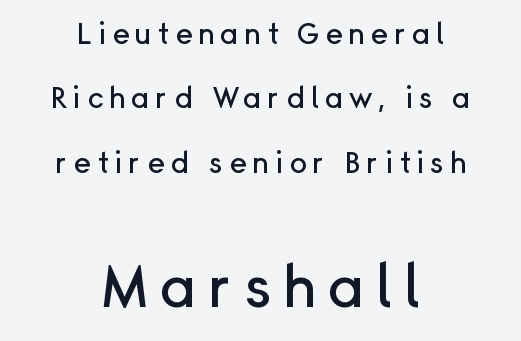
The image shows 58 px sans-serif type, upright; set centered, loose line spacing (2.22x), unusually wide letter spacing (+0.2 em), not underlined; the second (bottom) block is 2.0x larger; low stroke contrast and a medium x-height.
